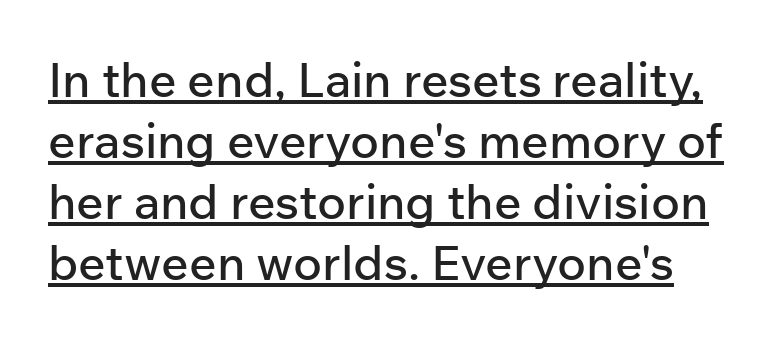
{"serif": "no", "italic": "no", "width": "normal", "stroke_contrast": "low", "x_height": "medium", "monospaced": "no", "underline": "yes", "line_spacing": "normal", "line_spacing_ratio": 1.27, "letter_spacing": "normal", "letter_spacing_em": 0.0, "glyph_px": 48}
